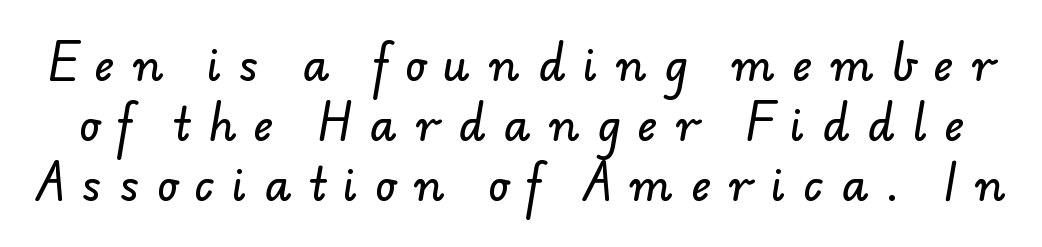
Q: Is the typeface a serif or a sans-serif typeface? A: Sans-serif.
Q: Is the text underlined? A: No.
Q: Is the spacing between letters normal or unusually wide? A: Unusually wide.
Q: Is the spacing between lines tight, normal or loose? A: Normal.
Q: Width (condensed, normal, or wide)? A: Normal.
Q: Stroke contrast? A: Low.
Q: x-height? A: Small.
Q: Monospaced? A: No.
